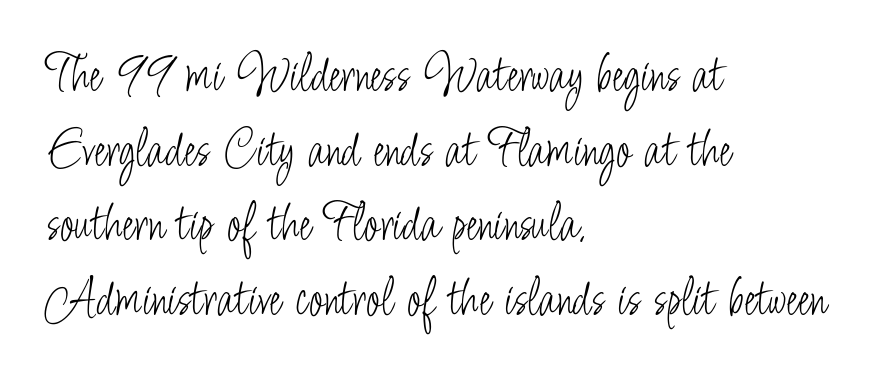
Q: Is the text bold? A: No.
Q: Is the text italic (slanted)? A: Yes.
Q: Is the typeface a serif or a sans-serif typeface? A: Sans-serif.
Q: Is the text underlined? A: No.
Q: How is the paragraph aligned? A: Left-aligned.
Q: Is the spacing between letters normal or unusually wide? A: Normal.
Q: Is the spacing between lines tight, normal or loose? A: Normal.
Q: Width (condensed, normal, or wide)? A: Condensed.
Q: Stroke contrast? A: Low.
Q: x-height? A: Small.
Q: Monospaced? A: No.
